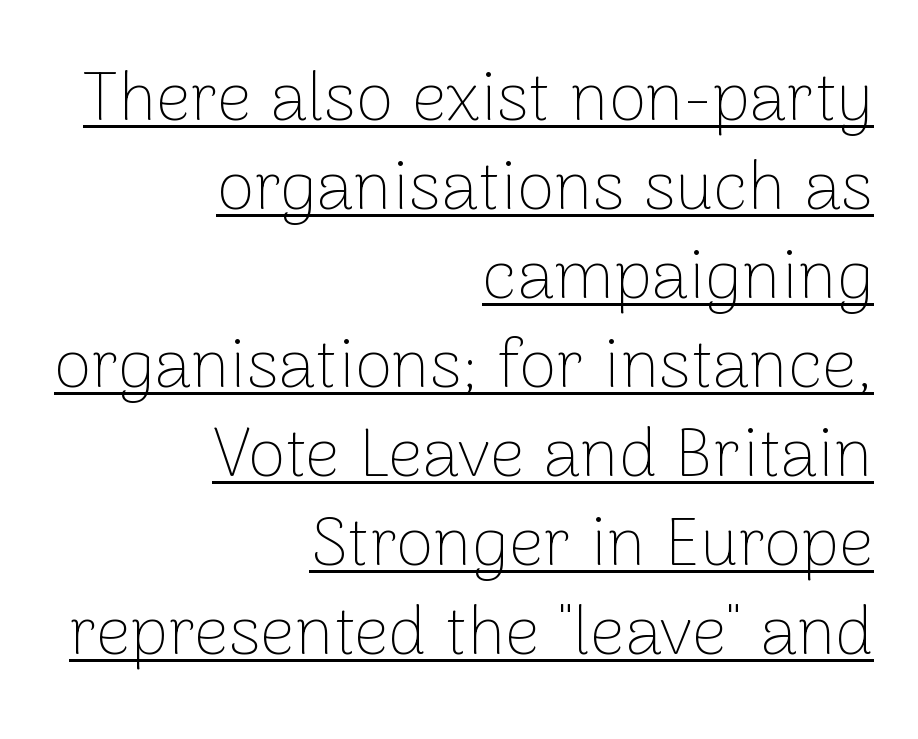
The gaps between neighbouring characters are ordinary and unremarkable. The glyphs in this specimen are sans serif. The rendering anchors every line to the right-hand side. Is there any slant? The stems are plumb. The passage shown is typed in a proportional face where columns would drift. You can see a thin bar hugging the bottom of the glyphs.
